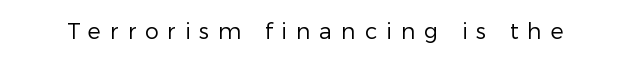
{"italic": "no", "bold": "no", "underline": "no", "letter_spacing": "wide", "letter_spacing_em": 0.41, "glyph_px": 22}
